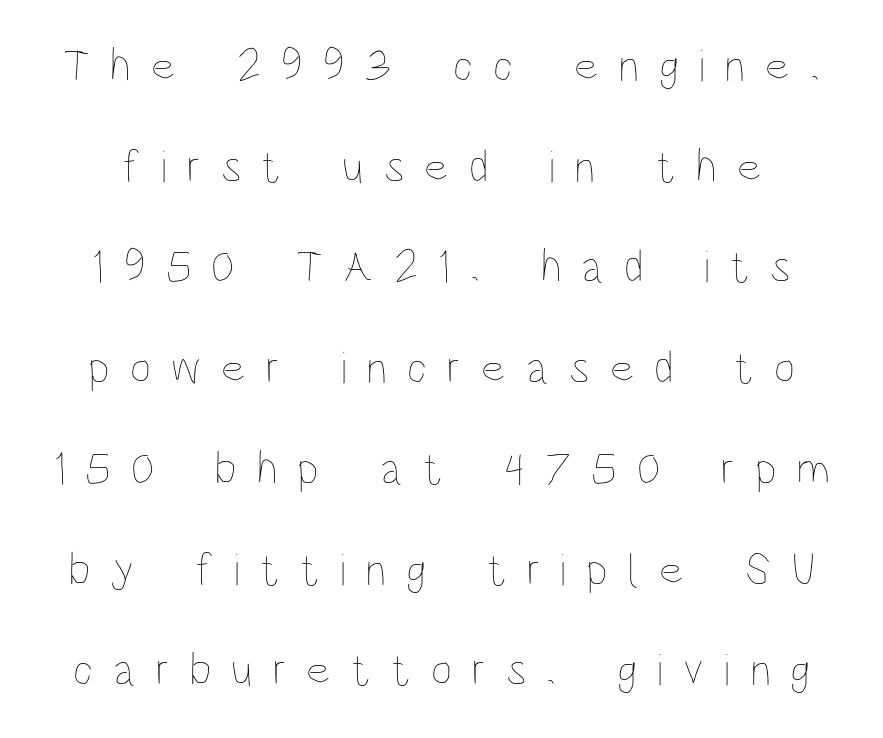
Q: Is the text bold? A: No.
Q: Is the text italic (slanted)? A: No, it is upright.
Q: Is the text underlined? A: No.
Q: Is the spacing between letters normal or unusually wide? A: Unusually wide.
Q: Is the spacing between lines tight, normal or loose? A: Loose.
Q: Width (condensed, normal, or wide)? A: Condensed.
Q: Stroke contrast? A: Low.
Q: x-height? A: Large.
Q: Monospaced? A: No.
